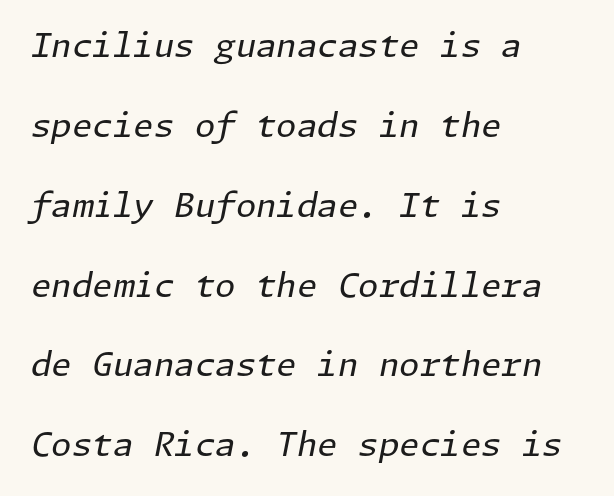
{"italic": "yes", "lean": "right", "slant_degrees": 11, "bold": "no", "weight": "regular", "width": "normal", "stroke_contrast": "low", "x_height": "medium", "underline": "no", "align": "left", "line_spacing": "loose", "line_spacing_ratio": 2.42, "letter_spacing": "normal", "letter_spacing_em": 0.0, "glyph_px": 33}
